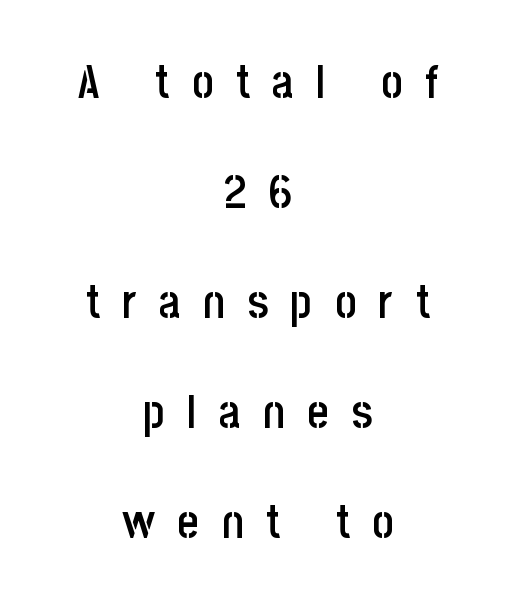
{"serif": "no", "italic": "no", "bold": "semi", "weight": "semibold", "width": "condensed", "stroke_contrast": "low", "x_height": "large", "monospaced": "no", "underline": "no", "align": "center", "line_spacing": "loose", "line_spacing_ratio": 2.39, "letter_spacing": "wide", "letter_spacing_em": 0.49, "glyph_px": 46}
